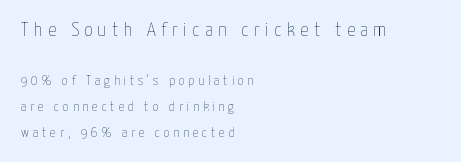
The image shows 20 px text type, upright; set left-aligned, line spacing 1.86x, unusually wide letter spacing (+0.28 em), not underlined; the first (top) block is 1.43x larger.
